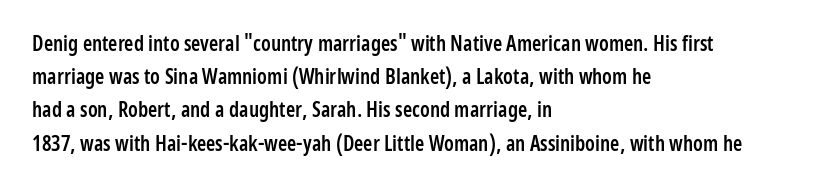
A typesetter would call this zero additional tracking. The foot of each line stays bare and open. Whoever set this chose a conventional vertical rhythm. Short and long lines alike share a common starting point at left. Stems and bowls a touch heavier than normal — semibold. The lettering stays uniformly vertical, giving the passage a roman look.
